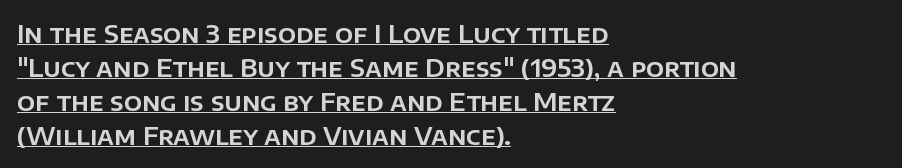
{"italic": "no", "underline": "yes", "align": "left", "line_spacing": "normal", "line_spacing_ratio": 1.36, "letter_spacing": "normal", "letter_spacing_em": 0.0, "glyph_px": 25}
